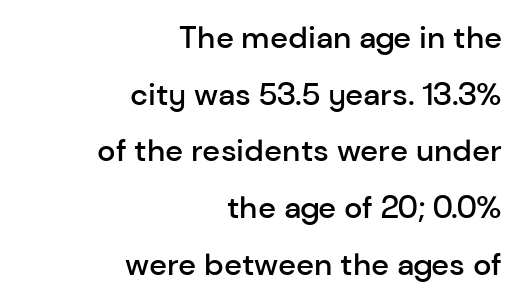
{"serif": "no", "italic": "no", "bold": "semi", "weight": "semibold", "width": "normal", "stroke_contrast": "low", "x_height": "medium", "monospaced": "no", "underline": "no", "align": "right", "line_spacing_ratio": 1.83, "letter_spacing": "normal", "letter_spacing_em": 0.0, "glyph_px": 31}
